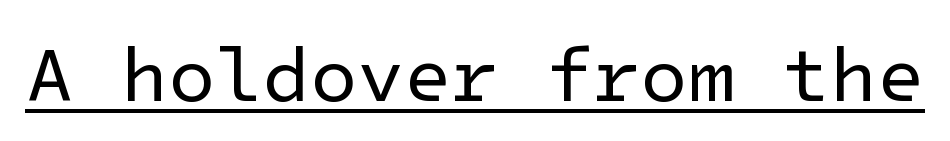
The image shows 77 px regular-weight sans-serif type, upright; set normal letter spacing, underlined; low stroke contrast and a medium x-height.
